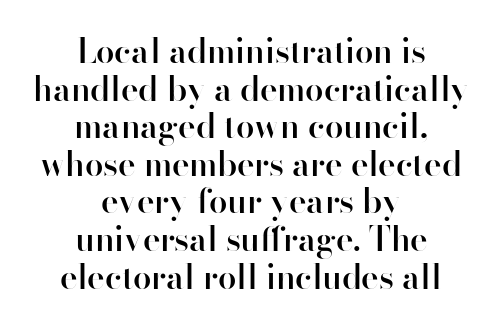
Q: Is the text bold? A: Semi-bold.
Q: Is the text italic (slanted)? A: No, it is upright.
Q: Is the typeface a serif or a sans-serif typeface? A: Sans-serif.
Q: Is the text underlined? A: No.
Q: How is the paragraph aligned? A: Centered.
Q: Is the spacing between letters normal or unusually wide? A: Normal.
Q: Is the spacing between lines tight, normal or loose? A: Tight.
Q: Width (condensed, normal, or wide)? A: Normal.
Q: Stroke contrast? A: High.
Q: x-height? A: Small.
Q: Monospaced? A: No.
